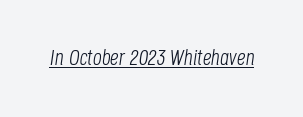
The letters sit at their default tracking, neither squeezed nor spread. Does a line run under the words? Yes, clearly. Heft: none added — not bold. Style check: oblique.
